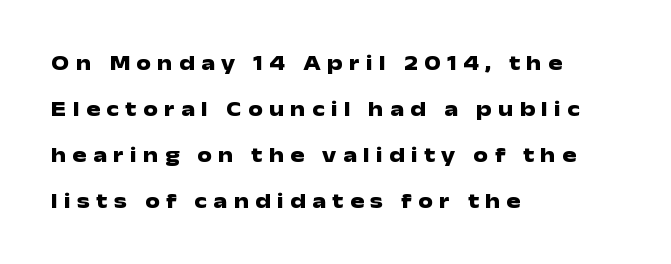
The image shows 21 px bold type, upright; set left-aligned, loose line spacing (2.19x), unusually wide letter spacing (+0.3 em), not underlined.
